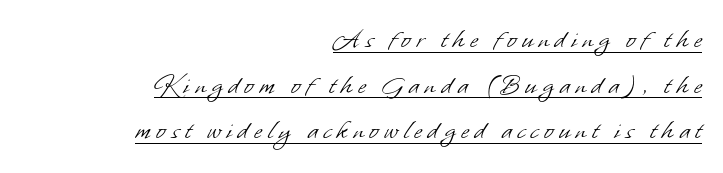
{"serif": "no", "bold": "no", "weight": "light", "width": "normal", "stroke_contrast": "low", "x_height": "small", "monospaced": "no", "underline": "yes", "align": "right", "line_spacing": "normal", "line_spacing_ratio": 1.63, "letter_spacing": "wide", "letter_spacing_em": 0.21, "glyph_px": 28}
